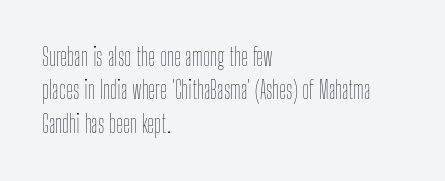
The image shows 24 px text type, upright; set left-aligned, normal line spacing (1.39x), normal letter spacing, not underlined.
